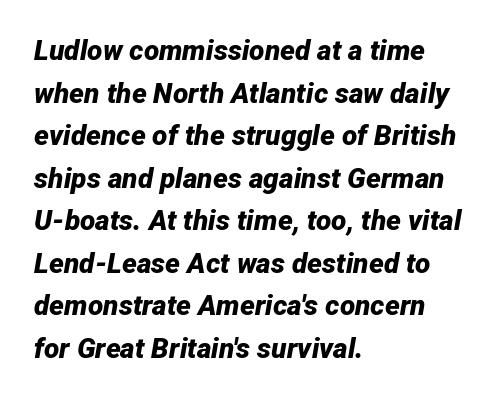
The image shows 28 px bold type, italic (leaning right); set left-aligned, normal line spacing (1.52x), normal letter spacing, not underlined; low stroke contrast and a medium x-height.
